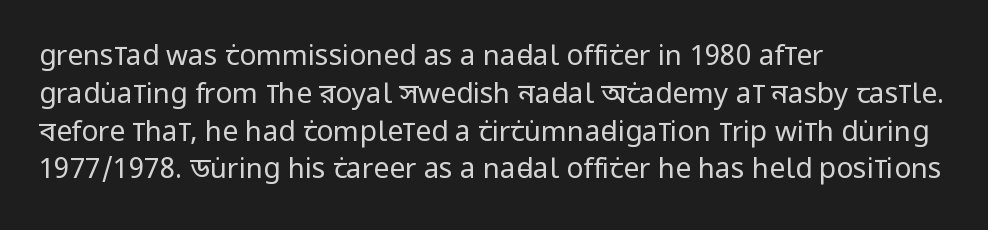
Ordinary non-slanted type is in use. Line spacing here is normal. No letter is thick-stroked: the sample isn't bold. The face used here is proportionally spaced, like ordinary book or web type. This sample is left-justified, so line endings fall wherever the words run out.
